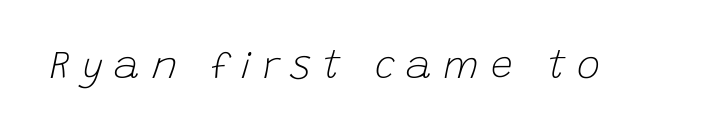
Decoration check: the copy has no underline. Spacing between characters has been opened up far beyond the box default. This reads as an unemphasized weight, regular at the heaviest. These lines were composed using italics. Note the varied advance widths — an 'i' is clearly narrower than an 'm'.
